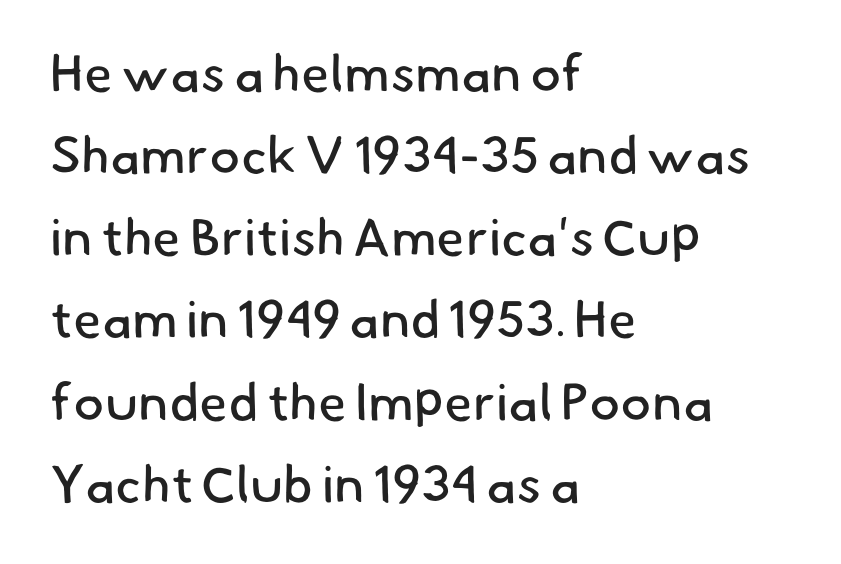
{"serif": "no", "bold": "no", "weight": "regular", "width": "normal", "stroke_contrast": "low", "x_height": "small", "monospaced": "no", "underline": "no", "align": "left", "line_spacing": "normal", "line_spacing_ratio": 1.58, "letter_spacing": "normal", "letter_spacing_em": 0.0, "glyph_px": 52}
